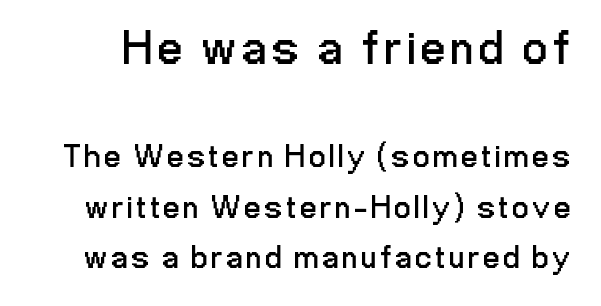
The image shows 48 px regular-weight, condensed sans-serif type, upright; set normal line spacing (1.58x), not underlined; the first (top) block is 1.5x larger; low stroke contrast and a medium x-height.
